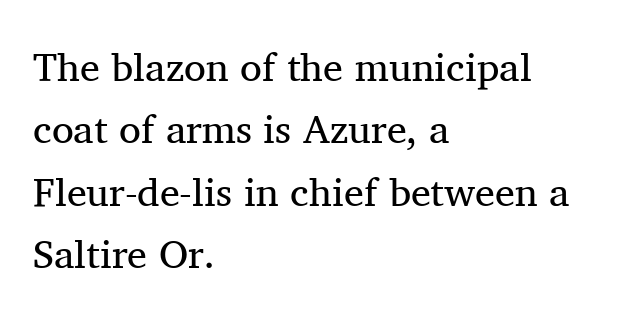
The image shows 40 px regular-weight serif type, upright; set left-aligned, normal line spacing (1.56x), normal letter spacing, not underlined; medium stroke contrast and a medium x-height.
